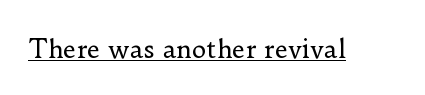
Q: Is the text bold? A: No.
Q: Is the text italic (slanted)? A: No, it is upright.
Q: Is the text underlined? A: Yes.
Q: Is the spacing between letters normal or unusually wide? A: Normal.
